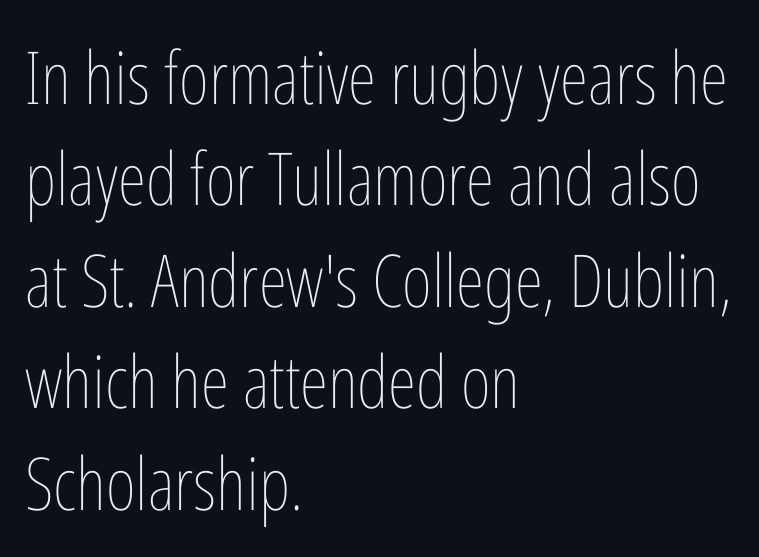
The image shows 73 px thin, condensed type, upright; set left-aligned, normal line spacing (1.39x), normal letter spacing, not underlined; low stroke contrast and a medium x-height.
